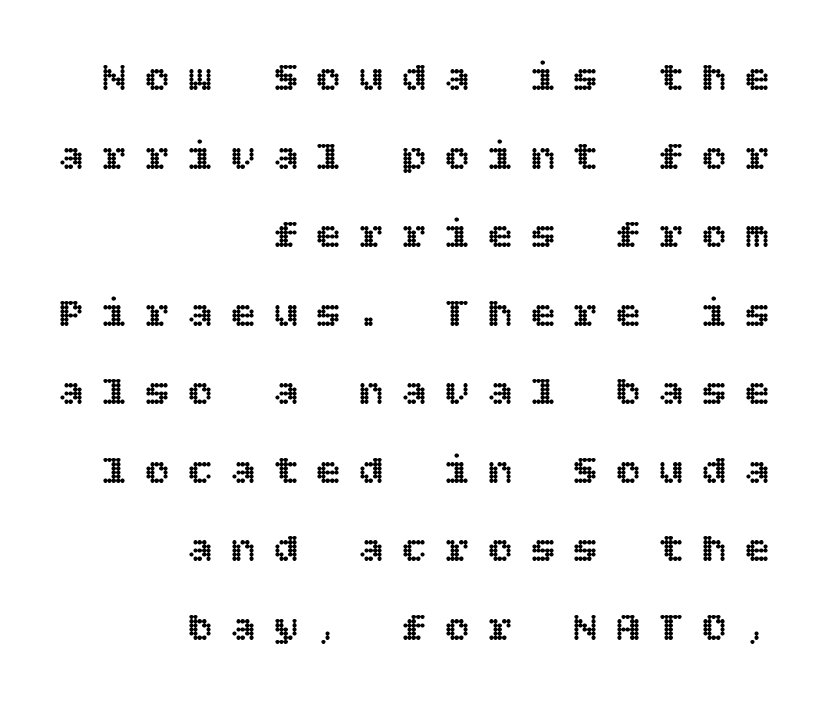
Bare-footed words on every line. The type sits square on the baseline with zero lean. Words appear elongated and porous because spacing is wide. Horizontal alignment here is rightward, an uncommon choice for prose.
